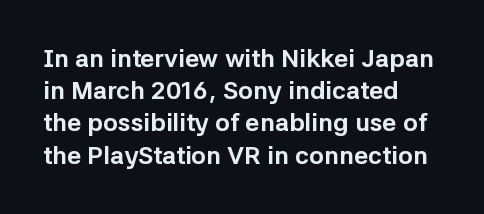
Q: Is the text bold? A: Yes.
Q: Is the text italic (slanted)? A: No, it is upright.
Q: Is the text underlined? A: No.
Q: How is the paragraph aligned? A: Left-aligned.
Q: Is the spacing between letters normal or unusually wide? A: Normal.
Q: Is the spacing between lines tight, normal or loose? A: Normal.
